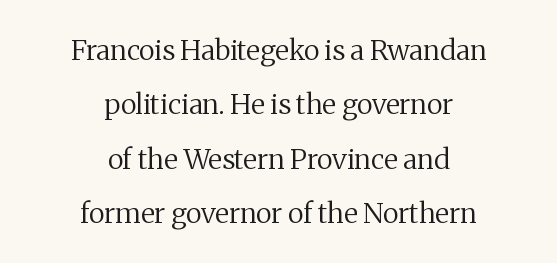
Caption: standard tracking, unaltered. Nobody drew a line under any word here. Line spacing here is loose. Casual observation: everything's sitting right in the middle. The passage shown is typeset with a serif family.
